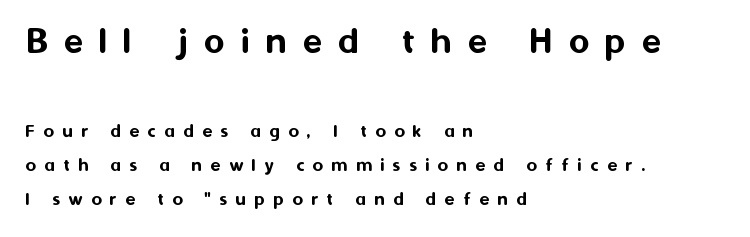
One-word summary of the alignment: left. The axis of the letterforms is exactly vertical. Each row of text sits above clean, open space. Bigger letters appear in the top chunk; the bottom chunk is reduced. A typesetter would label this face a sans.
